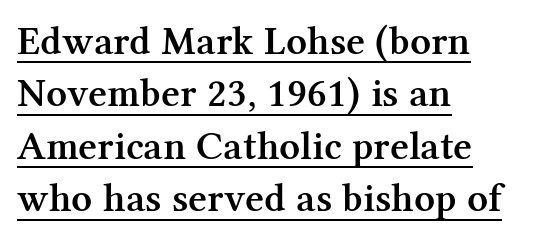
Q: Is the text bold? A: Semi-bold.
Q: Is the text italic (slanted)? A: No, it is upright.
Q: Is the typeface a serif or a sans-serif typeface? A: Serif.
Q: Is the text underlined? A: Yes.
Q: How is the paragraph aligned? A: Left-aligned.
Q: Is the spacing between letters normal or unusually wide? A: Normal.
Q: Is the spacing between lines tight, normal or loose? A: Normal.
Q: Width (condensed, normal, or wide)? A: Normal.
Q: Stroke contrast? A: Medium.
Q: x-height? A: Medium.
Q: Monospaced? A: No.
